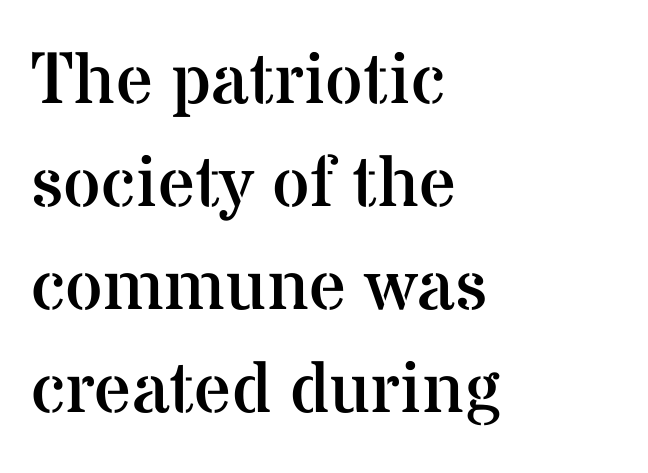
{"serif": "yes", "italic": "no", "bold": "no", "weight": "regular", "width": "normal", "stroke_contrast": "medium", "x_height": "medium", "monospaced": "no", "underline": "no", "align": "left", "line_spacing": "normal", "line_spacing_ratio": 1.41, "letter_spacing": "normal", "letter_spacing_em": 0.0, "glyph_px": 73}
